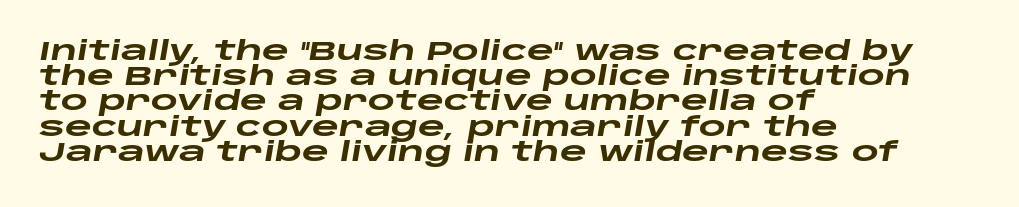
Q: Is the text bold? A: Yes.
Q: Is the text italic (slanted)? A: Yes, it leans right by about 10 degrees.
Q: Is the text underlined? A: No.
Q: How is the paragraph aligned? A: Left-aligned.
Q: Is the spacing between letters normal or unusually wide? A: Normal.
Q: Is the spacing between lines tight, normal or loose? A: Tight.
